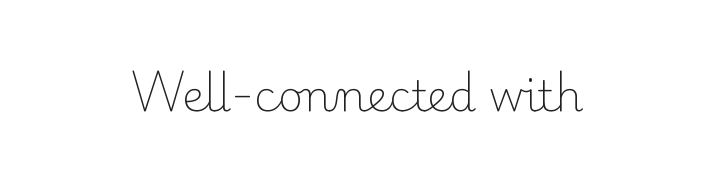
Q: Is the text bold? A: No.
Q: Is the text italic (slanted)? A: No, it is upright.
Q: Is the typeface a serif or a sans-serif typeface? A: Serif.
Q: Is the text underlined? A: No.
Q: How is the paragraph aligned? A: Centered.
Q: Is the spacing between letters normal or unusually wide? A: Normal.
Q: Width (condensed, normal, or wide)? A: Normal.
Q: Stroke contrast? A: Low.
Q: x-height? A: Small.
Q: Monospaced? A: No.
